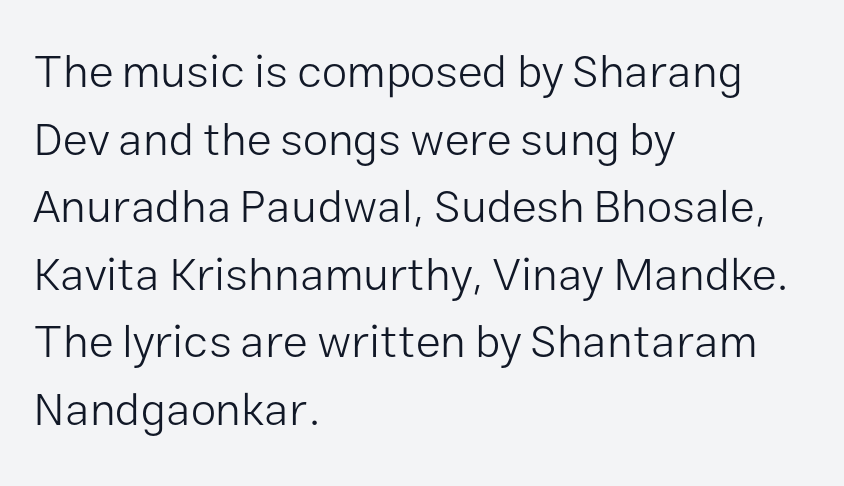
The gaps between neighbouring characters are ordinary and unremarkable. The gap between lines stays unmarked. Nope, not italic — everything's standing straight. A typesetter would label this face a sans. This reads as an unemphasized weight, regular at the heaviest. Baseline-to-baseline distance is the conventional proportion of letter height.
